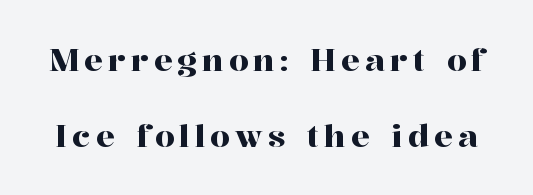
The image shows 31 px serif type, upright; set loose line spacing (2.44x), not underlined; high stroke contrast and a medium x-height.
